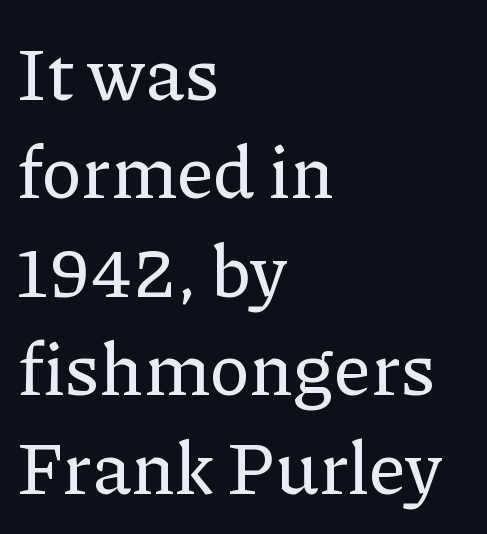
The image shows 74 px serif type, upright; set left-aligned, normal line spacing (1.33x), normal letter spacing, not underlined; low stroke contrast and a medium x-height.
